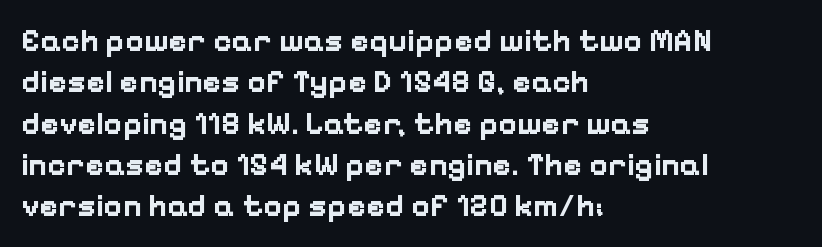
{"serif": "no", "italic": "no", "bold": "yes", "weight": "bold", "width": "normal", "stroke_contrast": "low", "x_height": "medium", "monospaced": "no", "underline": "no", "align": "left", "line_spacing": "normal", "line_spacing_ratio": 1.29, "letter_spacing": "normal", "letter_spacing_em": 0.0, "glyph_px": 32}
